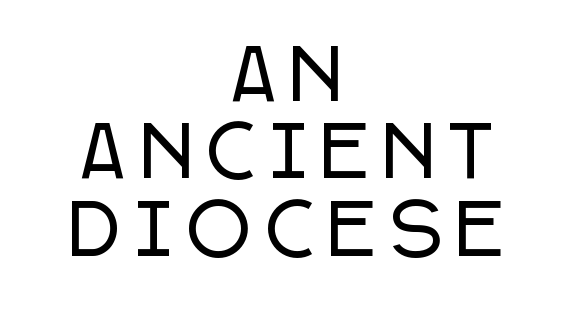
{"serif": "no", "italic": "no", "width": "condensed", "stroke_contrast": "low", "x_height": "large", "monospaced": "no", "underline": "no", "align": "center", "line_spacing": "tight", "line_spacing_ratio": 1.12, "letter_spacing": "wide", "letter_spacing_em": 0.22, "glyph_px": 69}
